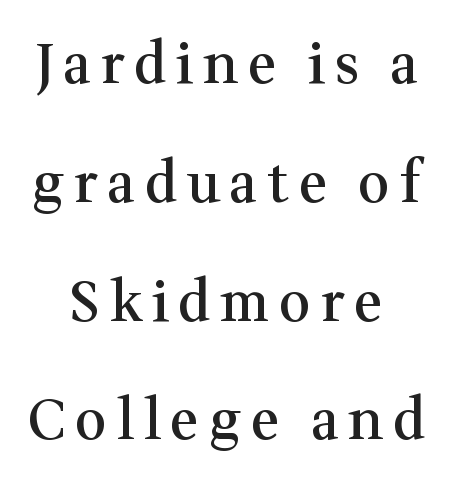
{"serif": "yes", "italic": "no", "bold": "semi", "weight": "semibold", "width": "normal", "stroke_contrast": "medium", "x_height": "medium", "monospaced": "no", "underline": "no", "align": "center", "line_spacing": "loose", "line_spacing_ratio": 2.16, "glyph_px": 55}
